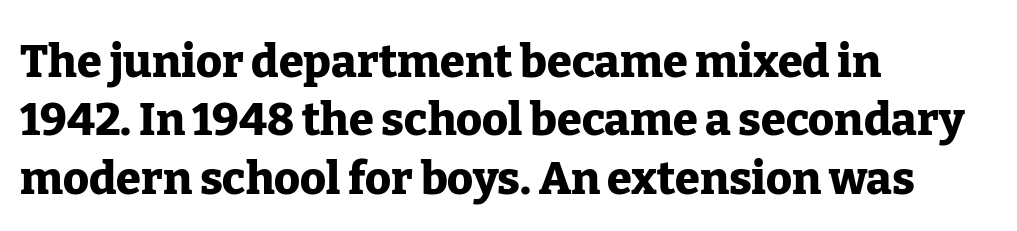
{"serif": "yes", "italic": "no", "bold": "yes", "weight": "heavy", "width": "normal", "stroke_contrast": "low", "x_height": "medium", "monospaced": "no", "underline": "no", "align": "left", "line_spacing": "normal", "line_spacing_ratio": 1.3, "letter_spacing": "normal", "letter_spacing_em": 0.0, "glyph_px": 45}
